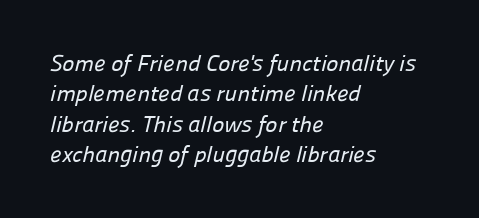
Q: Is the text underlined? A: No.
Q: How is the paragraph aligned? A: Left-aligned.
Q: Is the spacing between letters normal or unusually wide? A: Normal.
Q: Is the spacing between lines tight, normal or loose? A: Normal.
